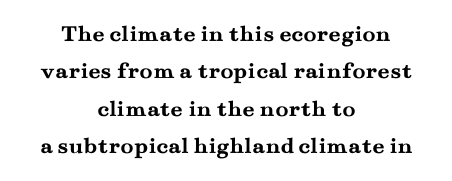
{"italic": "no", "bold": "yes", "underline": "no", "align": "center", "line_spacing": "normal", "line_spacing_ratio": 1.56, "letter_spacing": "normal", "letter_spacing_em": 0.0, "glyph_px": 24}
